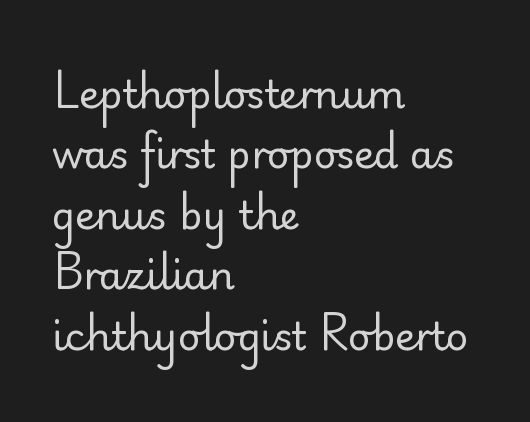
{"serif": "no", "italic": "no", "bold": "no", "weight": "regular", "width": "normal", "stroke_contrast": "low", "x_height": "small", "monospaced": "no", "underline": "no", "align": "left", "line_spacing": "normal", "line_spacing_ratio": 1.55, "letter_spacing": "normal", "letter_spacing_em": 0.0, "glyph_px": 39}
